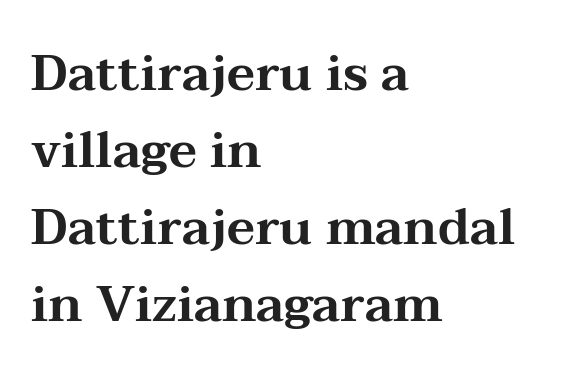
The image shows 50 px wide serif type, upright; set left-aligned, normal line spacing (1.54x), normal letter spacing, not underlined; medium stroke contrast and a medium x-height.
